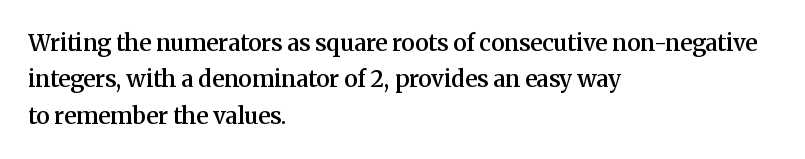
Q: Is the text bold? A: Semi-bold.
Q: Is the text italic (slanted)? A: No, it is upright.
Q: Is the text underlined? A: No.
Q: How is the paragraph aligned? A: Left-aligned.
Q: Is the spacing between letters normal or unusually wide? A: Normal.
Q: Is the spacing between lines tight, normal or loose? A: Normal.
